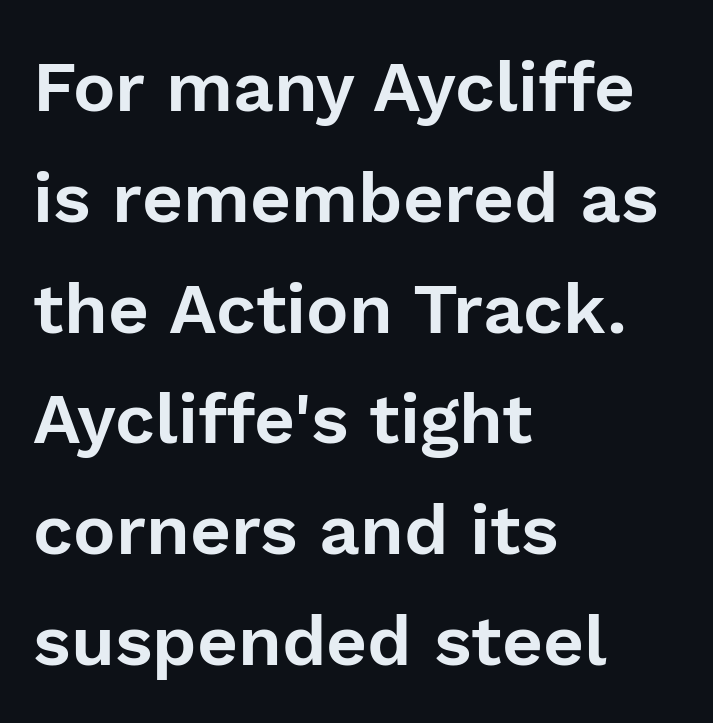
Q: Is the text italic (slanted)? A: No, it is upright.
Q: Is the typeface a serif or a sans-serif typeface? A: Sans-serif.
Q: Is the text underlined? A: No.
Q: How is the paragraph aligned? A: Left-aligned.
Q: Is the spacing between letters normal or unusually wide? A: Normal.
Q: Is the spacing between lines tight, normal or loose? A: Normal.
Q: Width (condensed, normal, or wide)? A: Normal.
Q: Stroke contrast? A: Low.
Q: x-height? A: Medium.
Q: Monospaced? A: No.
